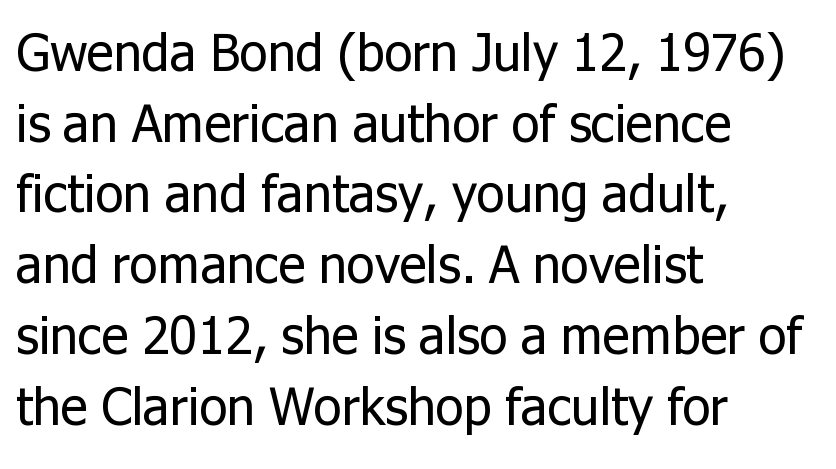
{"serif": "no", "italic": "no", "bold": "no", "weight": "regular", "width": "normal", "stroke_contrast": "low", "x_height": "medium", "monospaced": "no", "underline": "no", "align": "left", "line_spacing": "normal", "line_spacing_ratio": 1.36, "letter_spacing": "normal", "letter_spacing_em": 0.0, "glyph_px": 52}
